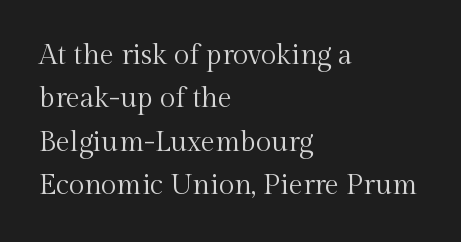
{"serif": "yes", "italic": "no", "bold": "no", "weight": "regular", "width": "normal", "x_height": "medium", "monospaced": "no", "underline": "no", "align": "left", "line_spacing": "normal", "line_spacing_ratio": 1.55, "letter_spacing": "normal", "letter_spacing_em": 0.0, "glyph_px": 28}
